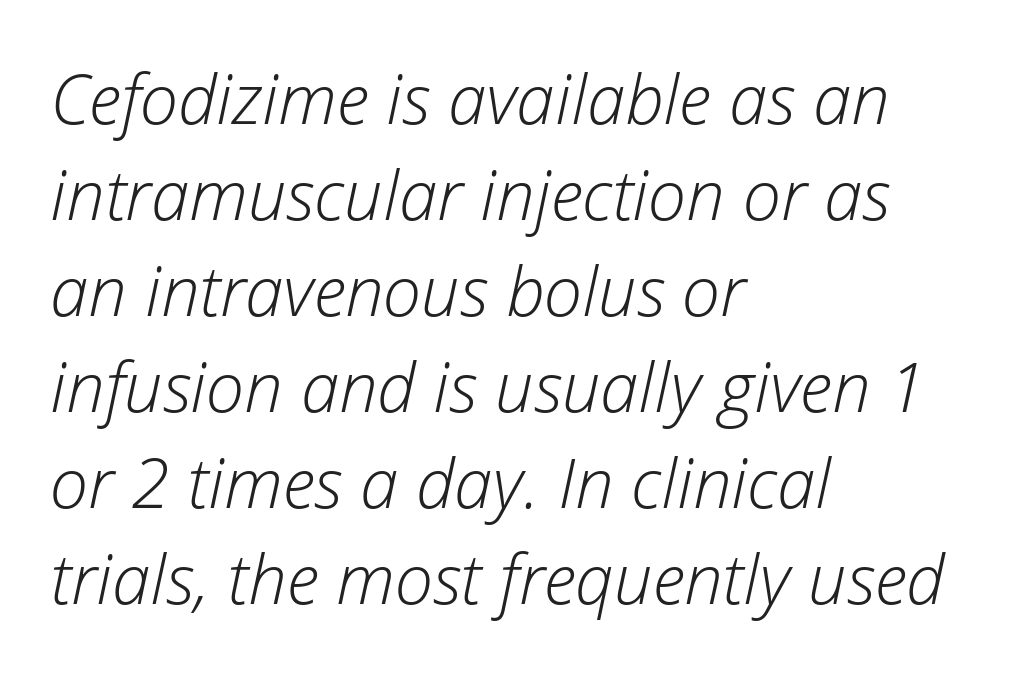
Q: Is the text bold? A: No.
Q: Is the text italic (slanted)? A: Yes, it leans right by about 12 degrees.
Q: Is the text underlined? A: No.
Q: How is the paragraph aligned? A: Left-aligned.
Q: Is the spacing between letters normal or unusually wide? A: Normal.
Q: Is the spacing between lines tight, normal or loose? A: Normal.
Q: Width (condensed, normal, or wide)? A: Normal.
Q: Stroke contrast? A: Low.
Q: x-height? A: Medium.
Q: Monospaced? A: No.
